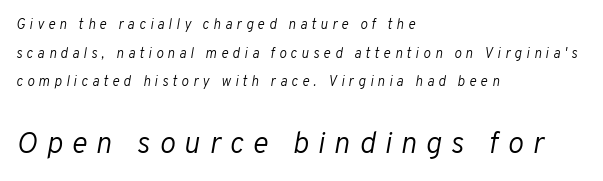
A bare baseline throughout the passage. What's the leading like? Stretched, with rows far apart. Each line starts at the same left margin while the right side varies. Looks like regular typesetting: each glyph gets only the width it needs. Spacing between characters has been opened up far beyond the box default. You can tell it's italic because the verticals aren't actually vertical.
